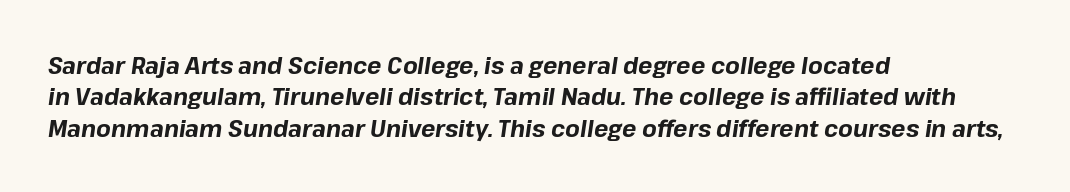
The image shows 24 px bold type, italic (leaning right); set left-aligned, normal line spacing (1.31x), normal letter spacing, not underlined.
